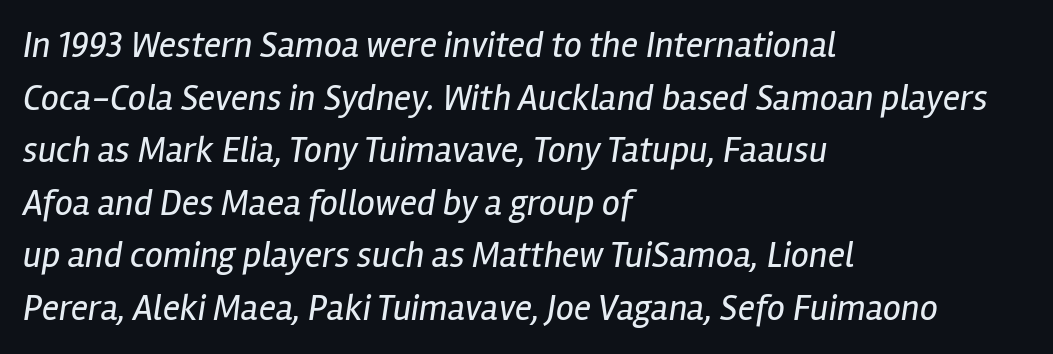
{"italic": "yes", "lean": "right", "slant_degrees": 12, "bold": "no", "weight": "regular", "width": "condensed", "stroke_contrast": "low", "x_height": "medium", "monospaced": "no", "underline": "no", "align": "left", "line_spacing": "normal", "line_spacing_ratio": 1.46, "letter_spacing": "normal", "letter_spacing_em": 0.0, "glyph_px": 36}
